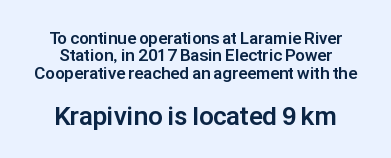
{"italic": "no", "bold": "yes", "underline": "no", "align": "center", "line_spacing": "tight", "line_spacing_ratio": 1.02, "letter_spacing": "normal", "letter_spacing_em": 0.0, "larger_block": "second", "size_ratio": 1.53, "glyph_px": 26}
